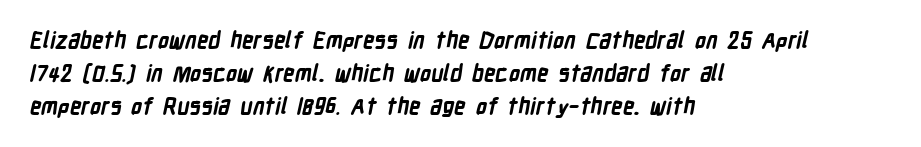
{"bold": "yes", "underline": "no", "align": "left", "line_spacing": "normal", "line_spacing_ratio": 1.49, "letter_spacing": "normal", "letter_spacing_em": 0.0, "glyph_px": 22}
